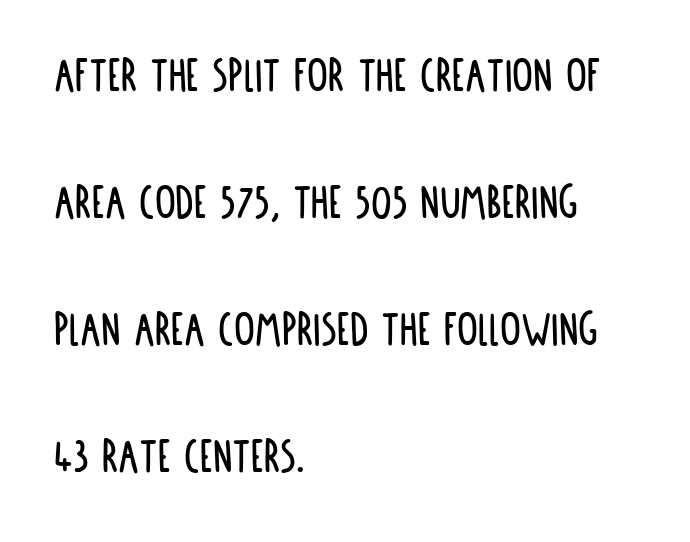
Q: Is the text italic (slanted)? A: No, it is upright.
Q: Is the typeface a serif or a sans-serif typeface? A: Sans-serif.
Q: Is the text underlined? A: No.
Q: How is the paragraph aligned? A: Left-aligned.
Q: Is the spacing between letters normal or unusually wide? A: Normal.
Q: Is the spacing between lines tight, normal or loose? A: Loose.
Q: Width (condensed, normal, or wide)? A: Condensed.
Q: Stroke contrast? A: Low.
Q: x-height? A: Large.
Q: Monospaced? A: No.
